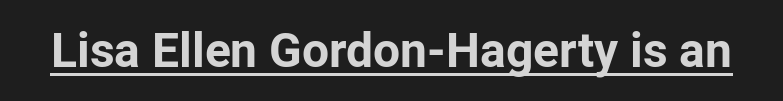
Q: Is the text bold? A: Yes.
Q: Is the text italic (slanted)? A: No, it is upright.
Q: Is the typeface a serif or a sans-serif typeface? A: Sans-serif.
Q: Is the text underlined? A: Yes.
Q: Is the spacing between letters normal or unusually wide? A: Normal.
Q: Width (condensed, normal, or wide)? A: Normal.
Q: Stroke contrast? A: Low.
Q: x-height? A: Medium.
Q: Monospaced? A: No.
